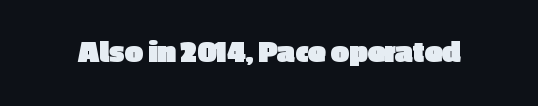
{"serif": "no", "italic": "no", "bold": "yes", "weight": "heavy", "width": "normal", "x_height": "medium", "monospaced": "no", "underline": "no", "letter_spacing": "normal", "letter_spacing_em": 0.0, "glyph_px": 32}
